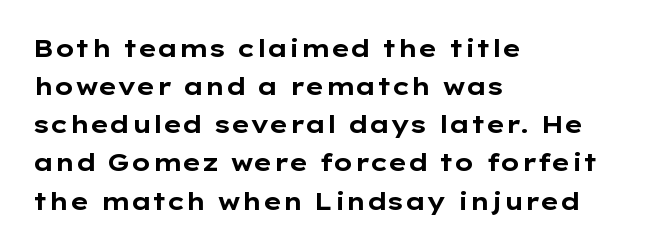
{"italic": "no", "bold": "yes", "underline": "no", "align": "left", "line_spacing": "normal", "line_spacing_ratio": 1.59, "letter_spacing": "normal", "letter_spacing_em": 0.0, "glyph_px": 24}
